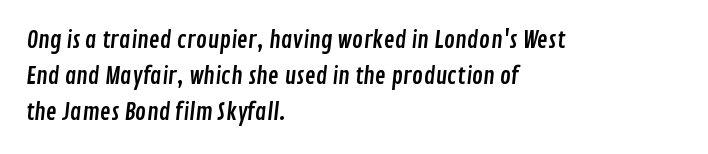
Q: Is the text underlined? A: No.
Q: How is the paragraph aligned? A: Left-aligned.
Q: Is the spacing between letters normal or unusually wide? A: Normal.
Q: Is the spacing between lines tight, normal or loose? A: Normal.
